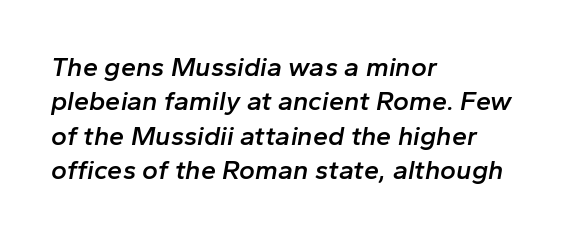
Successive baselines arrive at the customary interval. Spacing between characters is what you'd get straight out of the box. In terms of weight, the rendering is demibold, just under bold. Is the block centered? No — it sits flush against the left margin. The passage shown is not underscored anywhere. Rendered with sloped, italic letterforms.
